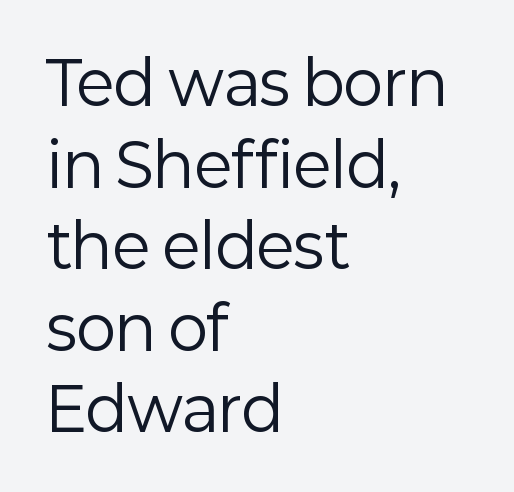
The image shows 60 px regular-weight sans-serif type, upright; set left-aligned, normal line spacing (1.36x), normal letter spacing, not underlined; low stroke contrast and a medium x-height.
